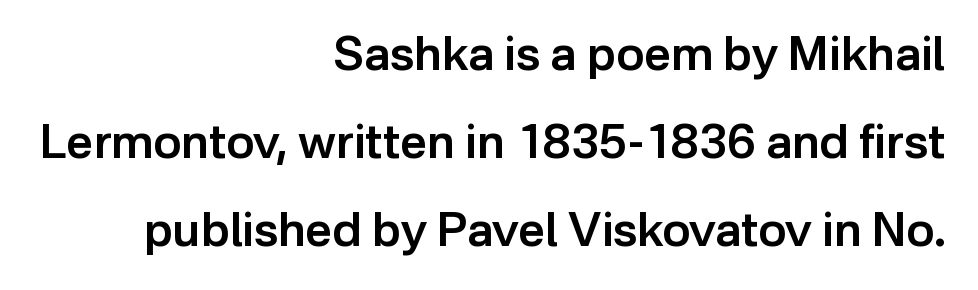
Posture: straight, roman, zero tilt. This sample uses plain, unmodified letter spacing. The type family on display is of the sans-serif kind. This sample has the flowing, uneven cadence of proportional lettering.
